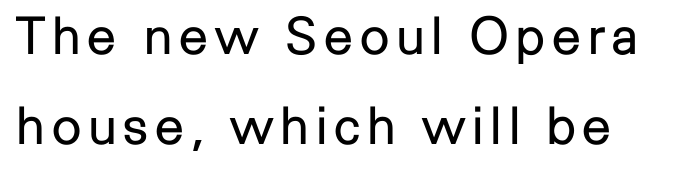
Bare-footed words on every line. When letters stand straight like this, we call the style roman or upright. Think standard paragraph weight, or any step lighter than that. This sample has the flowing, uneven cadence of proportional lettering. The passage shown is typeset with a sans-serif family.
